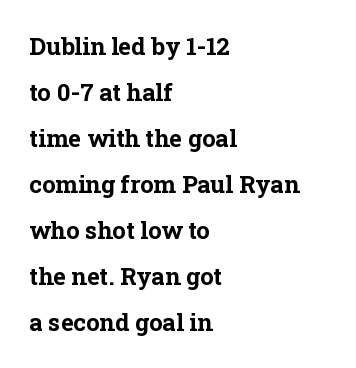
{"italic": "no", "bold": "yes", "underline": "no", "align": "left", "line_spacing": "loose", "line_spacing_ratio": 1.92, "letter_spacing": "normal", "letter_spacing_em": 0.0, "glyph_px": 24}
